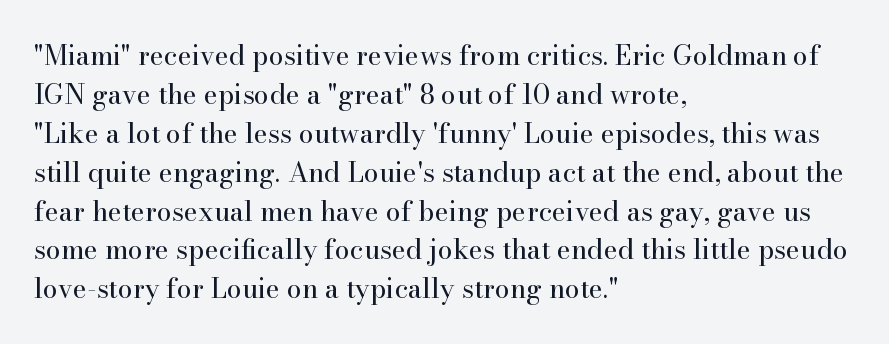
{"italic": "no", "bold": "no", "underline": "no", "align": "left", "line_spacing": "normal", "line_spacing_ratio": 1.44, "letter_spacing": "normal", "letter_spacing_em": 0.0, "glyph_px": 27}
